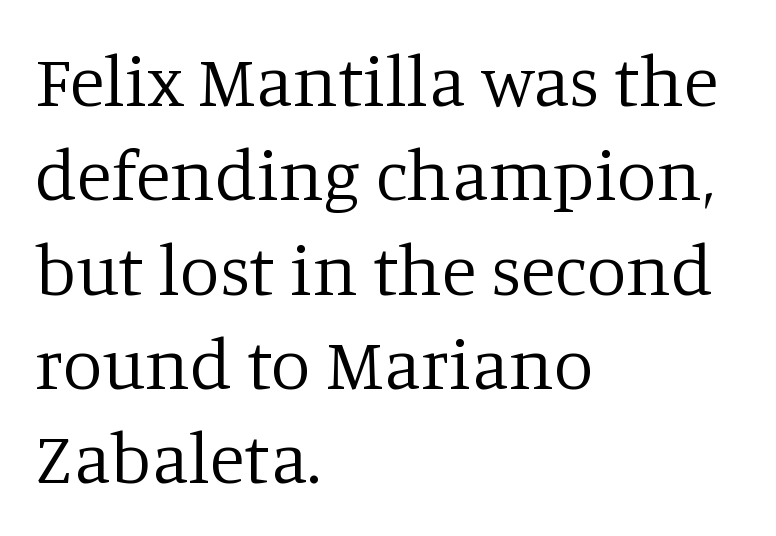
Q: Is the text bold? A: No.
Q: Is the text italic (slanted)? A: No, it is upright.
Q: Is the typeface a serif or a sans-serif typeface? A: Serif.
Q: Is the text underlined? A: No.
Q: How is the paragraph aligned? A: Left-aligned.
Q: Is the spacing between letters normal or unusually wide? A: Normal.
Q: Is the spacing between lines tight, normal or loose? A: Normal.
Q: Width (condensed, normal, or wide)? A: Normal.
Q: Stroke contrast? A: Low.
Q: x-height? A: Large.
Q: Monospaced? A: No.
